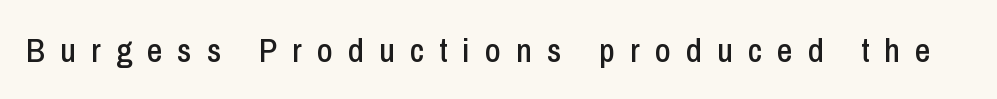
Clear beneath every line of the passage. Are there feet on the stems? There aren't — it's a sans. The specimen reads as upright at a glance. Is this a fixed-width face? No — the glyphs have proportional, varying widths. Compared with typical body copy, the letter spacing here is much looser.
